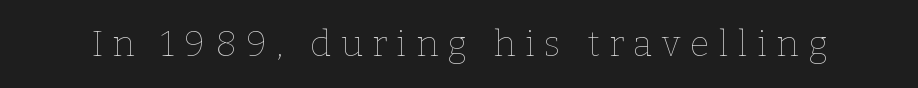
Q: Is the text bold? A: No.
Q: Is the text italic (slanted)? A: No, it is upright.
Q: Is the text underlined? A: No.
Q: Is the spacing between letters normal or unusually wide? A: Unusually wide.
Q: Width (condensed, normal, or wide)? A: Normal.
Q: Stroke contrast? A: Low.
Q: x-height? A: Medium.
Q: Monospaced? A: No.
